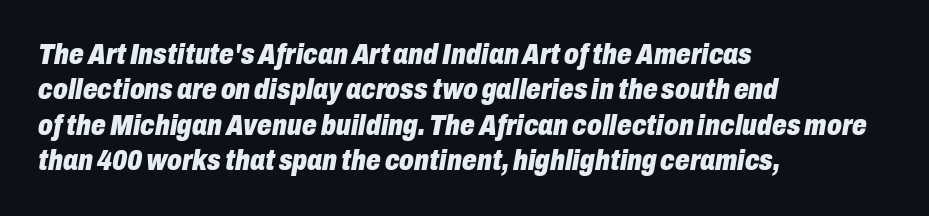
{"italic": "yes", "lean": "right", "slant_degrees": 10, "bold": "yes", "weight": "heavy", "width": "condensed", "stroke_contrast": "low", "x_height": "medium", "monospaced": "no", "underline": "no", "align": "left", "line_spacing_ratio": 1.22, "letter_spacing": "normal", "letter_spacing_em": 0.0, "glyph_px": 29}
